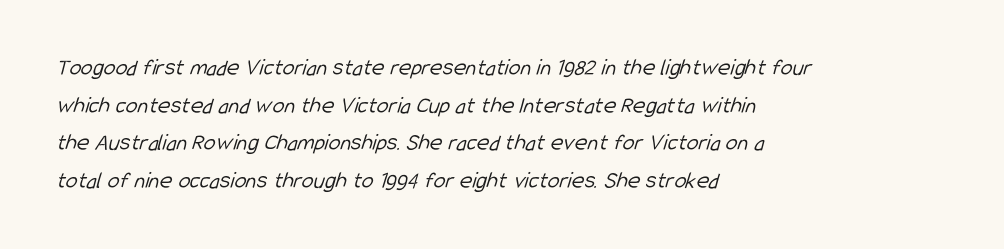
{"bold": "no", "underline": "no", "align": "left", "line_spacing": "normal", "line_spacing_ratio": 1.57, "letter_spacing": "normal", "letter_spacing_em": 0.0, "glyph_px": 24}
